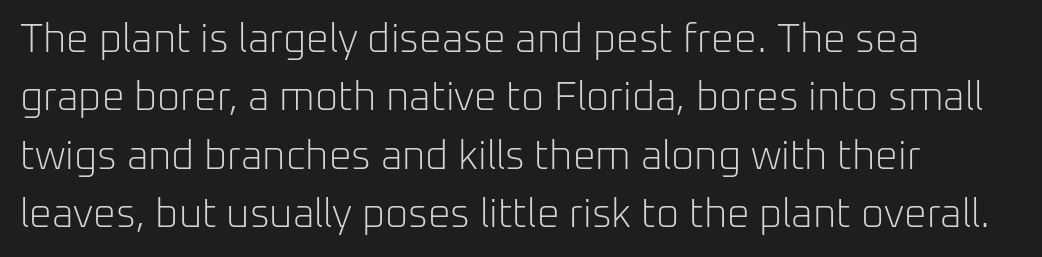
The image shows 40 px light sans-serif type, upright; set left-aligned, normal line spacing (1.46x), normal letter spacing, not underlined; low stroke contrast and a medium x-height.
